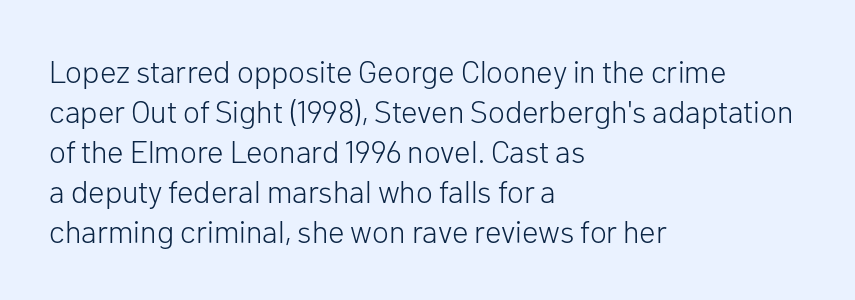
Q: Is the text bold? A: No.
Q: Is the text italic (slanted)? A: No, it is upright.
Q: Is the typeface a serif or a sans-serif typeface? A: Sans-serif.
Q: Is the text underlined? A: No.
Q: How is the paragraph aligned? A: Left-aligned.
Q: Is the spacing between letters normal or unusually wide? A: Normal.
Q: Is the spacing between lines tight, normal or loose? A: Normal.
Q: Width (condensed, normal, or wide)? A: Normal.
Q: Stroke contrast? A: Low.
Q: x-height? A: Medium.
Q: Monospaced? A: No.
